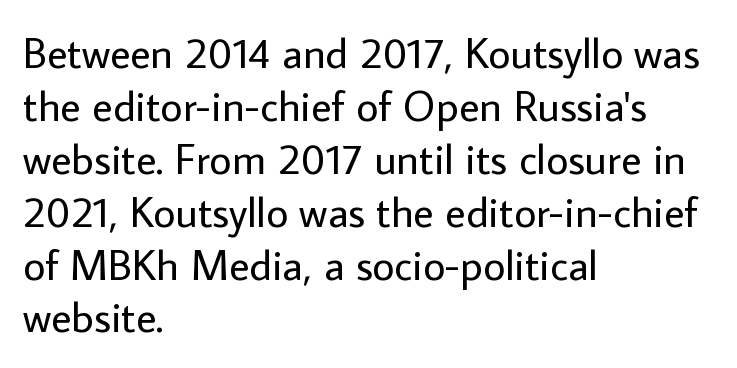
Q: Is the text bold? A: No.
Q: Is the text italic (slanted)? A: No, it is upright.
Q: Is the typeface a serif or a sans-serif typeface? A: Sans-serif.
Q: Is the text underlined? A: No.
Q: How is the paragraph aligned? A: Left-aligned.
Q: Is the spacing between letters normal or unusually wide? A: Normal.
Q: Width (condensed, normal, or wide)? A: Normal.
Q: Stroke contrast? A: Low.
Q: x-height? A: Medium.
Q: Monospaced? A: No.
